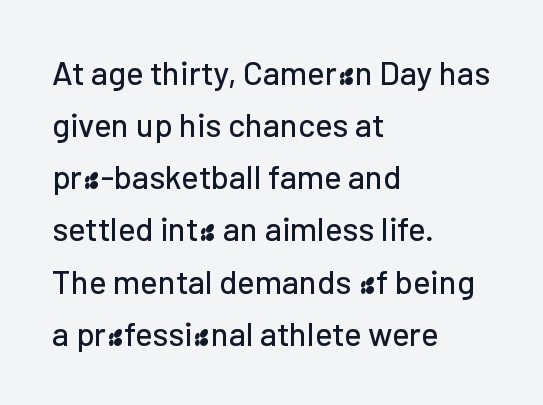
The image shows 33 px sans-serif type, upright; set left-aligned, normal line spacing (1.58x), normal letter spacing, not underlined; low stroke contrast and a medium x-height.
